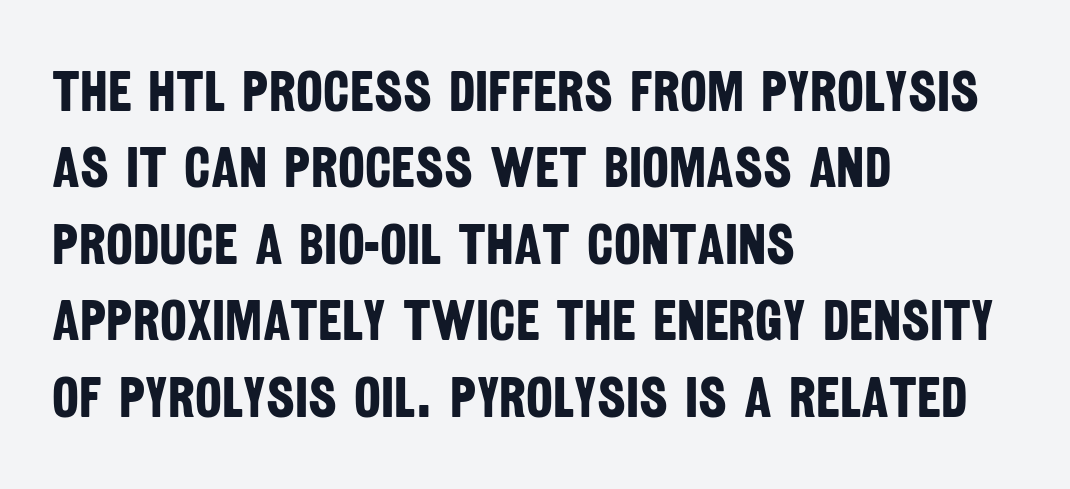
The image shows 57 px bold, condensed sans-serif type; set left-aligned, normal line spacing (1.34x), normal letter spacing, not underlined; low stroke contrast and a large x-height.
